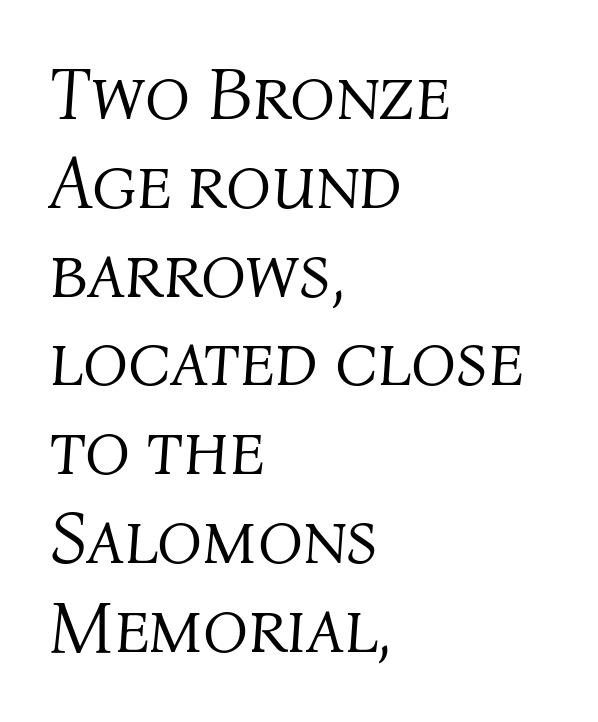
{"italic": "yes", "lean": "right", "slant_degrees": 4, "bold": "no", "weight": "light", "width": "normal", "stroke_contrast": "medium", "x_height": "medium", "monospaced": "no", "underline": "no", "align": "left", "line_spacing_ratio": 1.2, "letter_spacing": "normal", "letter_spacing_em": 0.0, "glyph_px": 74}
